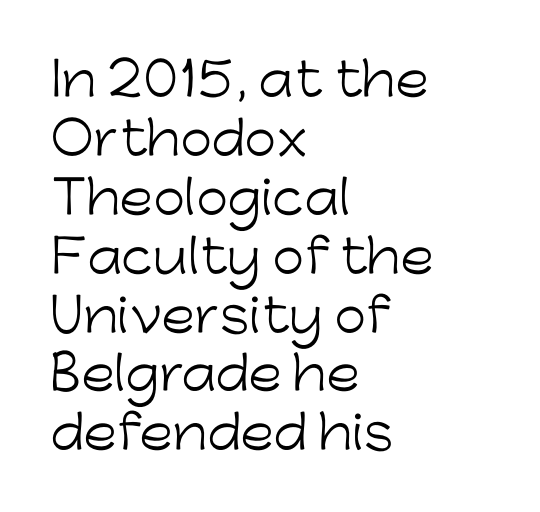
{"serif": "no", "italic": "no", "bold": "no", "weight": "light", "width": "normal", "stroke_contrast": "low", "x_height": "medium", "monospaced": "no", "underline": "no", "align": "left", "line_spacing": "normal", "line_spacing_ratio": 1.28, "letter_spacing": "normal", "letter_spacing_em": 0.0, "glyph_px": 46}
